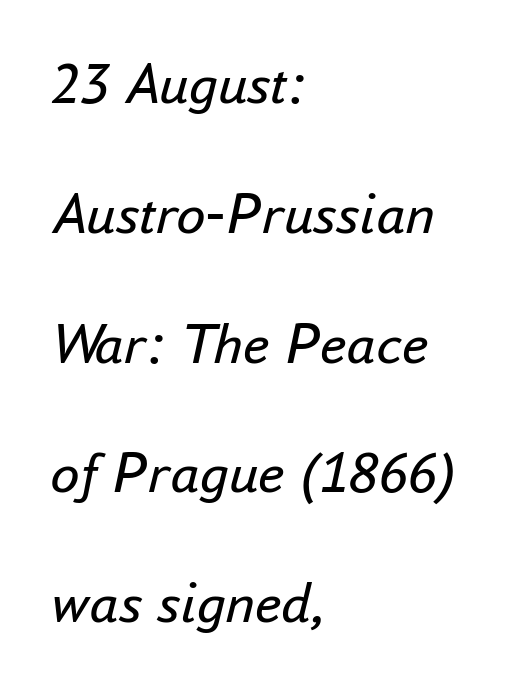
Q: Is the text bold? A: No.
Q: Is the text italic (slanted)? A: Yes, it leans right by about 16 degrees.
Q: Is the text underlined? A: No.
Q: How is the paragraph aligned? A: Left-aligned.
Q: Is the spacing between letters normal or unusually wide? A: Normal.
Q: Is the spacing between lines tight, normal or loose? A: Loose.
Q: Width (condensed, normal, or wide)? A: Normal.
Q: Stroke contrast? A: Low.
Q: x-height? A: Small.
Q: Monospaced? A: No.
